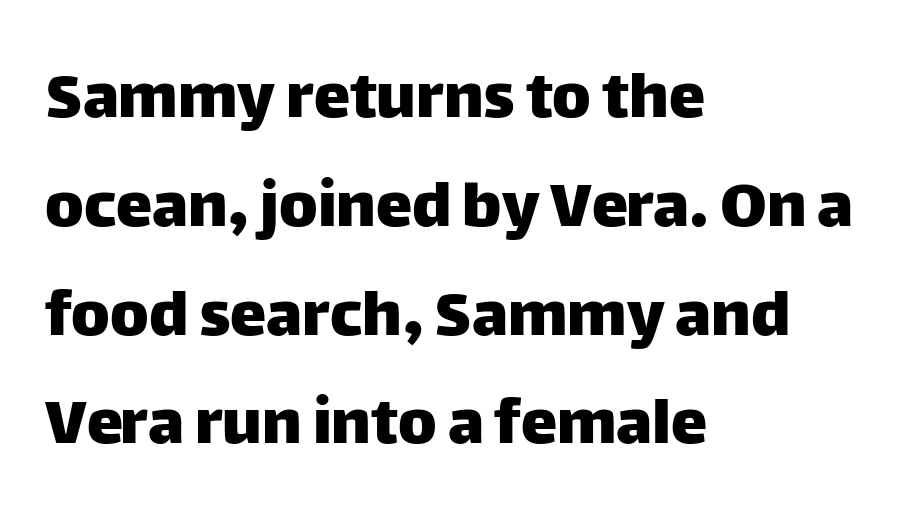
Q: Is the text italic (slanted)? A: No, it is upright.
Q: Is the typeface a serif or a sans-serif typeface? A: Sans-serif.
Q: Is the text underlined? A: No.
Q: How is the paragraph aligned? A: Left-aligned.
Q: Is the spacing between letters normal or unusually wide? A: Normal.
Q: Is the spacing between lines tight, normal or loose? A: Normal.
Q: Width (condensed, normal, or wide)? A: Normal.
Q: Stroke contrast? A: Low.
Q: x-height? A: Large.
Q: Monospaced? A: No.
